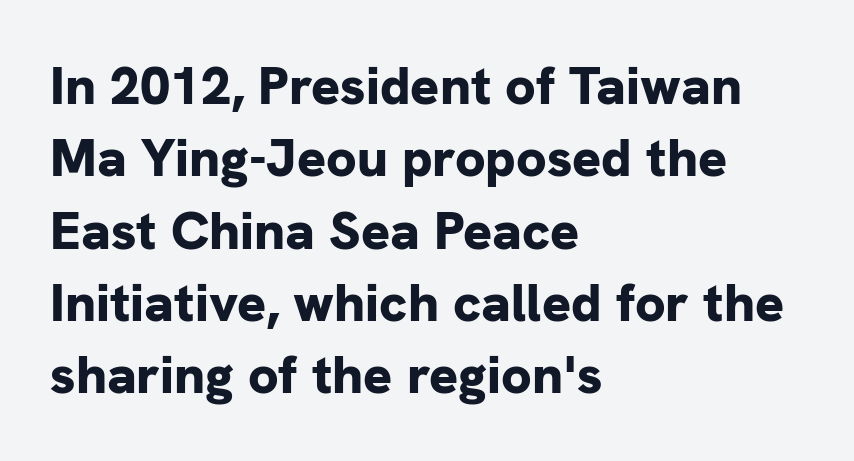
{"serif": "no", "italic": "no", "bold": "yes", "weight": "bold", "width": "normal", "stroke_contrast": "low", "x_height": "medium", "monospaced": "no", "underline": "no", "align": "left", "line_spacing": "normal", "line_spacing_ratio": 1.34, "letter_spacing": "normal", "letter_spacing_em": 0.0, "glyph_px": 54}
